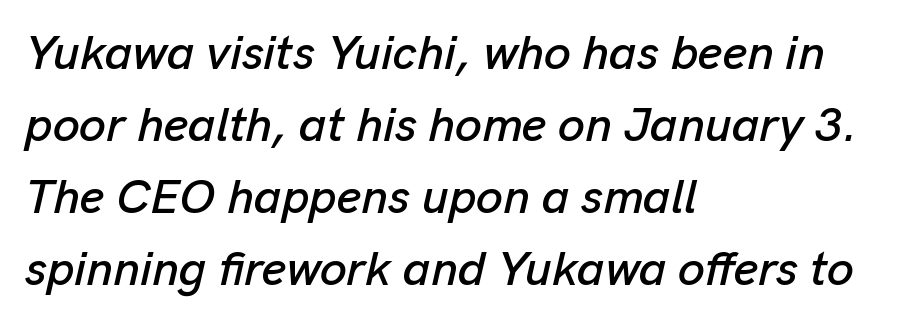
The image shows 48 px text type, italic (leaning right); set left-aligned, normal line spacing (1.5x), normal letter spacing, not underlined; low stroke contrast and a medium x-height.
